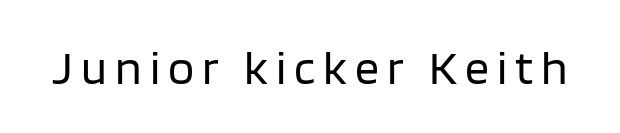
The image shows 48 px regular-weight sans-serif type, upright; set not underlined; low stroke contrast and a large x-height.
